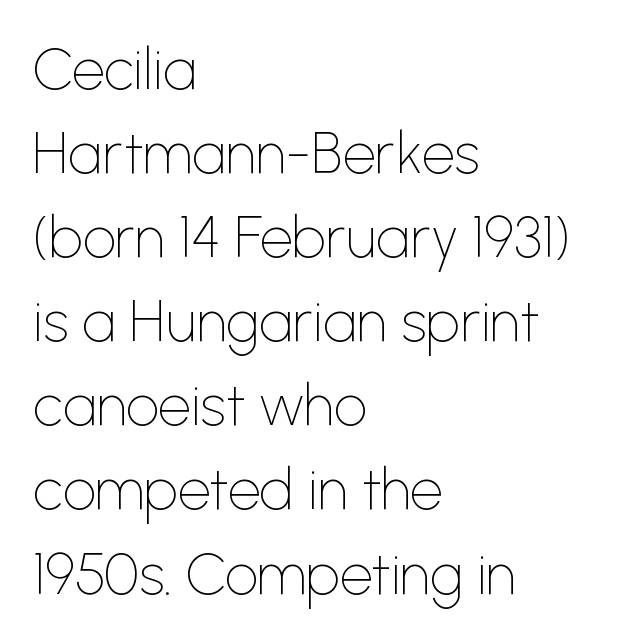
Q: Is the text bold? A: No.
Q: Is the text italic (slanted)? A: No, it is upright.
Q: Is the typeface a serif or a sans-serif typeface? A: Sans-serif.
Q: Is the text underlined? A: No.
Q: How is the paragraph aligned? A: Left-aligned.
Q: Is the spacing between letters normal or unusually wide? A: Normal.
Q: Is the spacing between lines tight, normal or loose? A: Normal.
Q: Width (condensed, normal, or wide)? A: Normal.
Q: Stroke contrast? A: Low.
Q: x-height? A: Medium.
Q: Monospaced? A: No.
